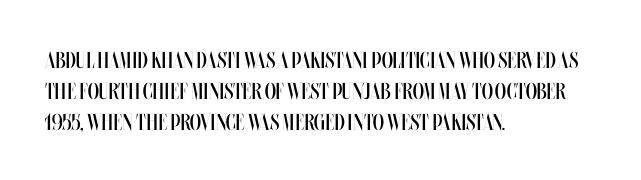
Q: Is the text bold? A: No.
Q: Is the text italic (slanted)? A: No, it is upright.
Q: Is the text underlined? A: No.
Q: How is the paragraph aligned? A: Left-aligned.
Q: Is the spacing between letters normal or unusually wide? A: Normal.
Q: Is the spacing between lines tight, normal or loose? A: Normal.
